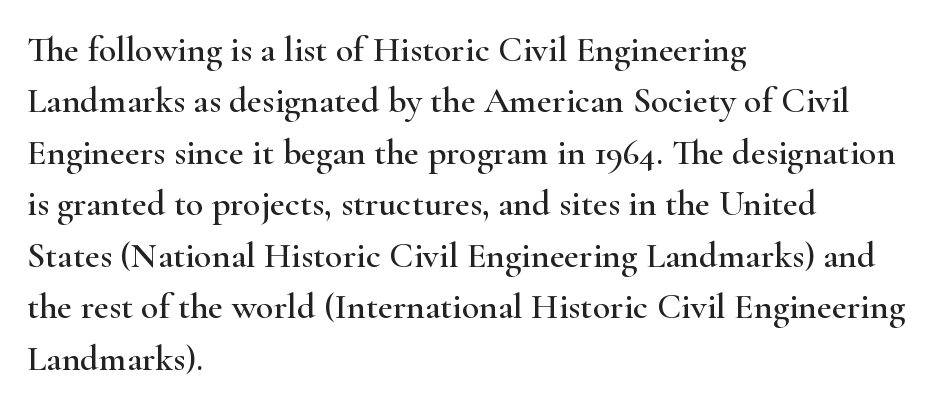
{"serif": "yes", "italic": "no", "width": "wide", "stroke_contrast": "high", "x_height": "small", "monospaced": "no", "underline": "no", "align": "left", "line_spacing": "normal", "line_spacing_ratio": 1.43, "letter_spacing": "normal", "letter_spacing_em": 0.0, "glyph_px": 36}
